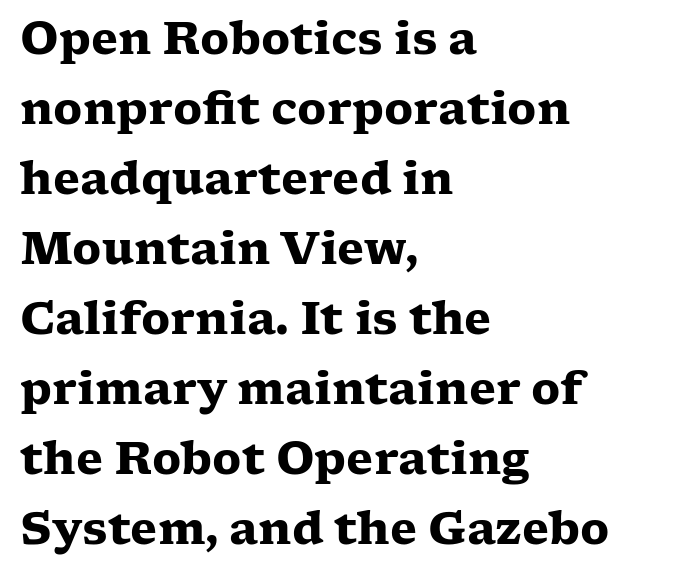
Q: Is the text bold? A: Yes.
Q: Is the text italic (slanted)? A: No, it is upright.
Q: Is the typeface a serif or a sans-serif typeface? A: Serif.
Q: Is the text underlined? A: No.
Q: How is the paragraph aligned? A: Left-aligned.
Q: Is the spacing between letters normal or unusually wide? A: Normal.
Q: Is the spacing between lines tight, normal or loose? A: Normal.
Q: Width (condensed, normal, or wide)? A: Wide.
Q: Stroke contrast? A: Low.
Q: x-height? A: Medium.
Q: Monospaced? A: No.
